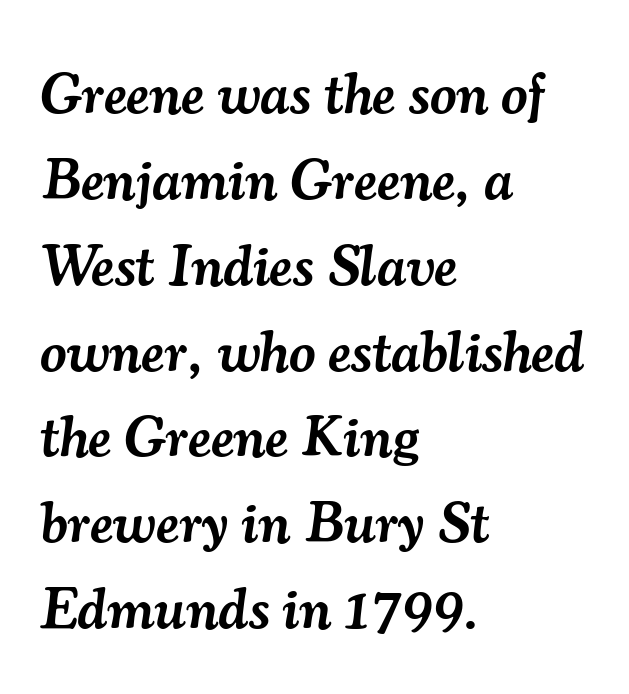
Q: Is the text bold? A: Semi-bold.
Q: Is the text italic (slanted)? A: Yes, it leans right by about 7 degrees.
Q: Is the typeface a serif or a sans-serif typeface? A: Serif.
Q: Is the text underlined? A: No.
Q: How is the paragraph aligned? A: Left-aligned.
Q: Is the spacing between letters normal or unusually wide? A: Normal.
Q: Is the spacing between lines tight, normal or loose? A: Normal.
Q: Width (condensed, normal, or wide)? A: Normal.
Q: Stroke contrast? A: Medium.
Q: x-height? A: Small.
Q: Monospaced? A: No.
